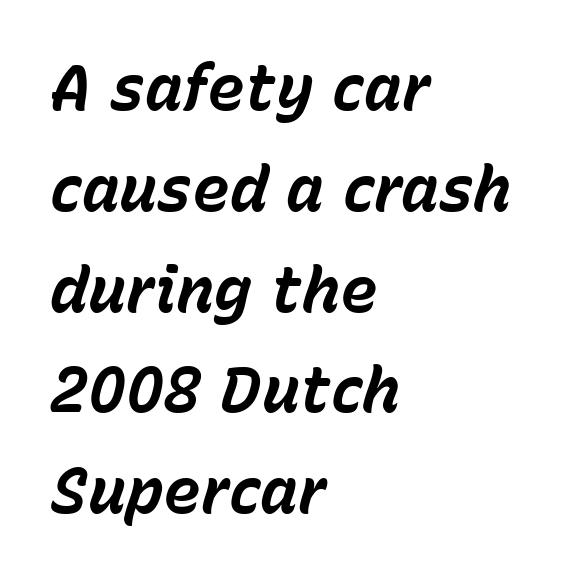
Line spacing here is normal. Underlining? Definitely not there. Every row of glyphs begins at an identical x-position on the left. The face used here is proportionally spaced, like ordinary book or web type.
